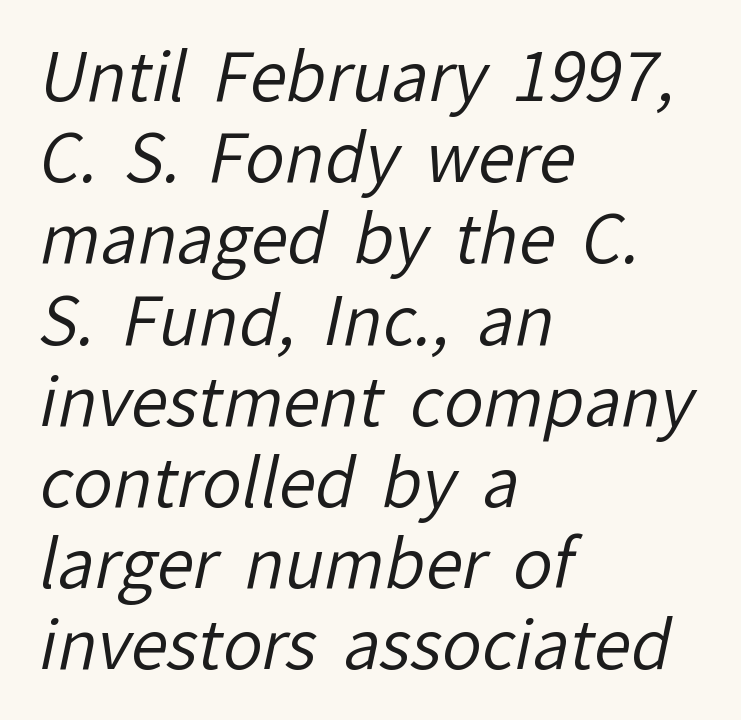
Q: Is the text bold? A: No.
Q: Is the typeface a serif or a sans-serif typeface? A: Sans-serif.
Q: Is the text underlined? A: No.
Q: How is the paragraph aligned? A: Left-aligned.
Q: Is the spacing between letters normal or unusually wide? A: Normal.
Q: Width (condensed, normal, or wide)? A: Normal.
Q: Stroke contrast? A: Low.
Q: x-height? A: Medium.
Q: Monospaced? A: No.
